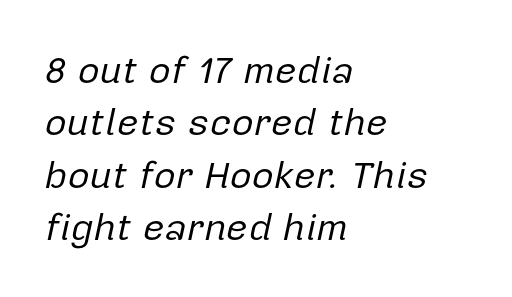
{"italic": "yes", "lean": "right", "slant_degrees": 12, "bold": "no", "weight": "regular", "width": "normal", "stroke_contrast": "low", "x_height": "medium", "monospaced": "no", "underline": "no", "align": "left", "line_spacing": "normal", "line_spacing_ratio": 1.38, "letter_spacing": "normal", "letter_spacing_em": 0.0, "glyph_px": 38}
